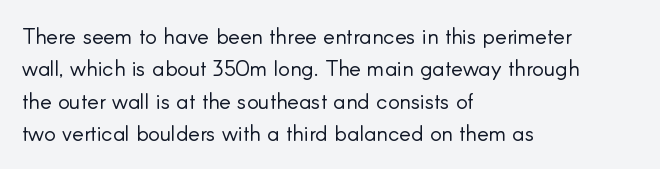
Q: Is the text bold? A: No.
Q: Is the text italic (slanted)? A: No, it is upright.
Q: Is the text underlined? A: No.
Q: How is the paragraph aligned? A: Left-aligned.
Q: Is the spacing between letters normal or unusually wide? A: Normal.
Q: Is the spacing between lines tight, normal or loose? A: Normal.
